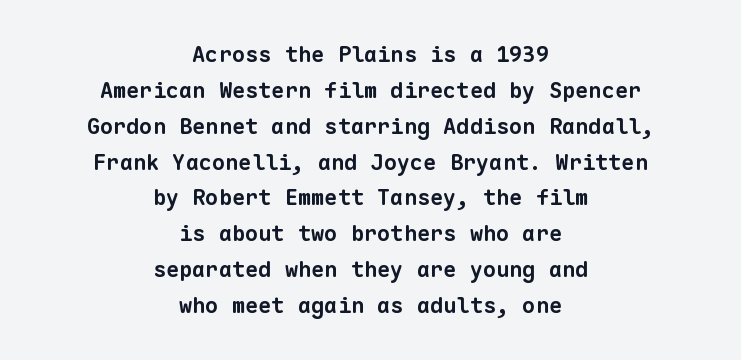
Nothing unusual about the tracking: characters are spaced as the font intends. In terms of weight, the rendering is a true, heavy bold. Where is the straight margin? There isn't one; the lines are centered. Beneath every word, the page is bare. Honestly, the row spacing looks completely unremarkable.
